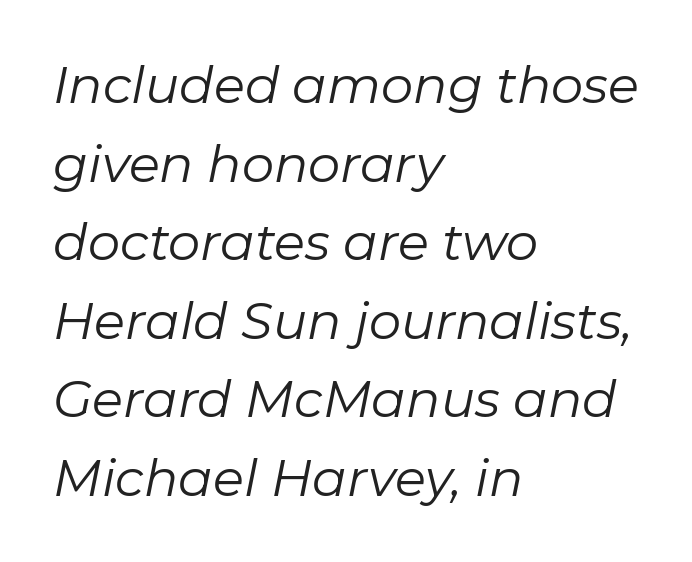
{"italic": "yes", "lean": "right", "slant_degrees": 11, "bold": "no", "weight": "regular", "width": "normal", "stroke_contrast": "low", "x_height": "medium", "monospaced": "no", "underline": "no", "align": "left", "line_spacing": "normal", "line_spacing_ratio": 1.54, "letter_spacing": "normal", "letter_spacing_em": 0.0, "glyph_px": 51}
